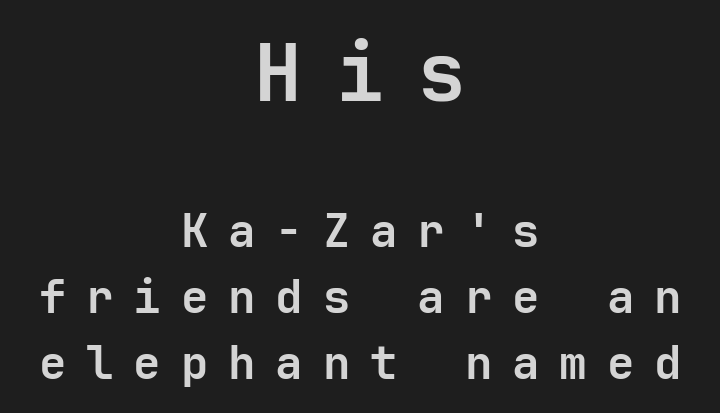
Q: Is the text bold? A: Yes.
Q: Is the text italic (slanted)? A: No, it is upright.
Q: Is the typeface a serif or a sans-serif typeface? A: Sans-serif.
Q: Is the text underlined? A: No.
Q: How is the paragraph aligned? A: Centered.
Q: Is the spacing between letters normal or unusually wide? A: Unusually wide.
Q: Is the spacing between lines tight, normal or loose? A: Normal.
Q: Which block of text is set in a larger size, the first (top) or the second (bottom)? A: The first (top) one.
Q: Width (condensed, normal, or wide)? A: Normal.
Q: Stroke contrast? A: Low.
Q: x-height? A: Medium.
